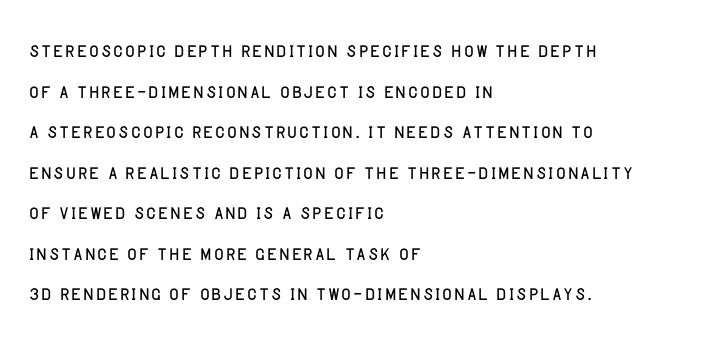
Q: Is the text bold? A: No.
Q: Is the text italic (slanted)? A: No, it is upright.
Q: Is the text underlined? A: No.
Q: How is the paragraph aligned? A: Left-aligned.
Q: Is the spacing between letters normal or unusually wide? A: Normal.
Q: Is the spacing between lines tight, normal or loose? A: Normal.
